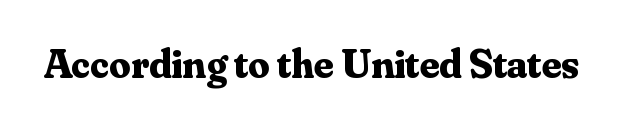
Q: Is the text bold? A: Yes.
Q: Is the text italic (slanted)? A: No, it is upright.
Q: Is the typeface a serif or a sans-serif typeface? A: Serif.
Q: Is the text underlined? A: No.
Q: Is the spacing between letters normal or unusually wide? A: Normal.
Q: Width (condensed, normal, or wide)? A: Normal.
Q: Stroke contrast? A: Medium.
Q: x-height? A: Small.
Q: Monospaced? A: No.
